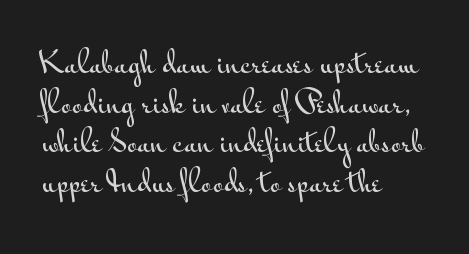
The image shows 29 px wide sans-serif type; set left-aligned, normal line spacing (1.37x), normal letter spacing, not underlined; medium stroke contrast and a small x-height.
